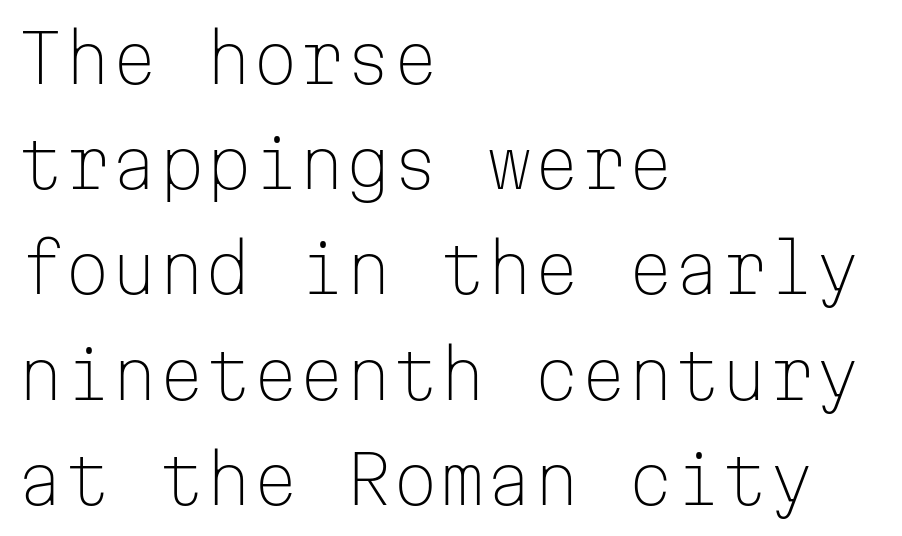
The rag falls on the right side of this text block. The face used here is monospaced, like something from a code editor. What kind of face is this? One without serifs — a sans. Honestly, the letter spacing is just normal — you wouldn't notice it. Stem width sits at or under what a default text font uses.
